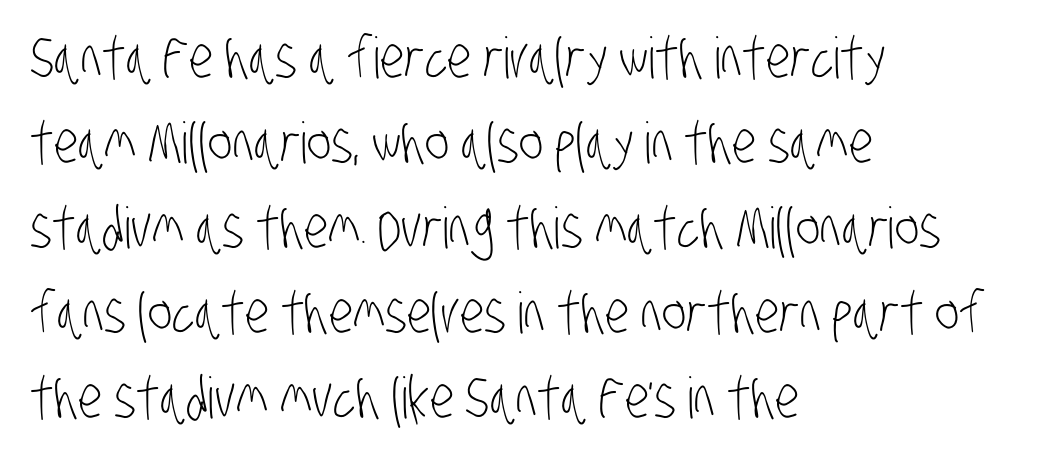
Q: Is the text bold? A: No.
Q: Is the typeface a serif or a sans-serif typeface? A: Sans-serif.
Q: Is the text underlined? A: No.
Q: How is the paragraph aligned? A: Left-aligned.
Q: Is the spacing between letters normal or unusually wide? A: Normal.
Q: Is the spacing between lines tight, normal or loose? A: Normal.
Q: Width (condensed, normal, or wide)? A: Condensed.
Q: Stroke contrast? A: Low.
Q: x-height? A: Large.
Q: Monospaced? A: No.
